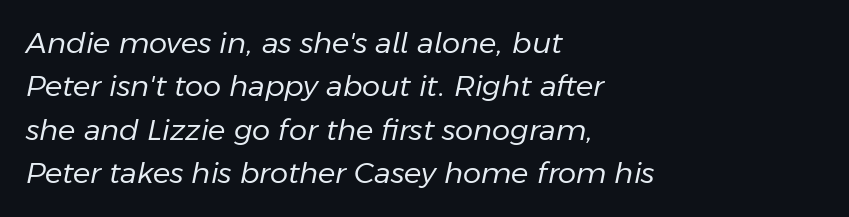
The image shows 29 px regular-weight type, italic (leaning right); set left-aligned, normal line spacing (1.5x), normal letter spacing, not underlined; low stroke contrast and a medium x-height.
